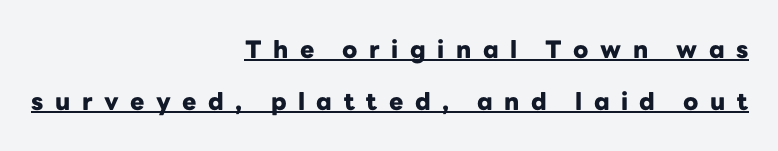
The image shows 24 px bold type, upright; set right-aligned, loose line spacing (2.15x), unusually wide letter spacing (+0.48 em), underlined.
